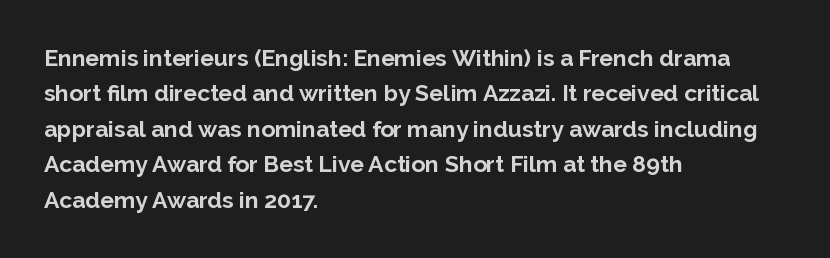
{"italic": "no", "bold": "yes", "underline": "no", "align": "left", "line_spacing": "normal", "line_spacing_ratio": 1.54, "letter_spacing": "normal", "letter_spacing_em": 0.0, "glyph_px": 23}
